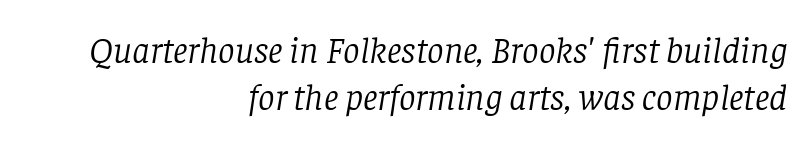
The image shows 37 px light serif type, italic (leaning right); set right-aligned, normal line spacing (1.27x), normal letter spacing, not underlined; low stroke contrast and a large x-height.
